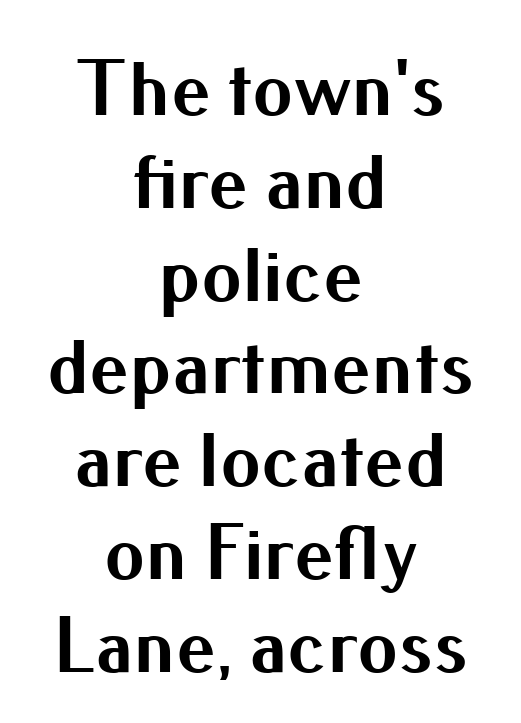
The image shows 80 px bold sans-serif type, upright; set centered, line spacing 1.16x, normal letter spacing, not underlined; medium stroke contrast and a small x-height.
